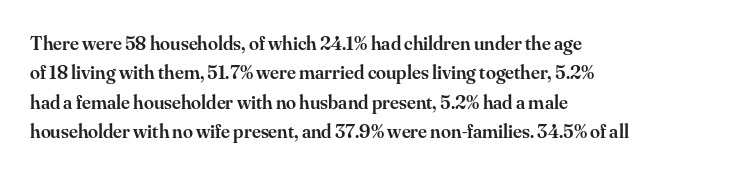
{"italic": "no", "bold": "semi", "underline": "no", "align": "left", "line_spacing": "normal", "line_spacing_ratio": 1.47, "letter_spacing": "normal", "letter_spacing_em": 0.0, "glyph_px": 20}
